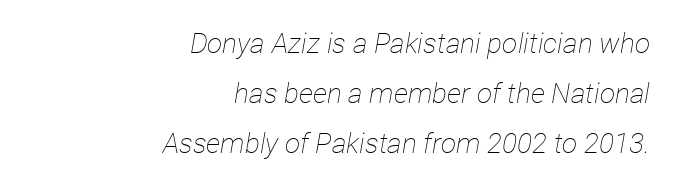
The letterforms sit at book weight or below. Yep, that's italic — everything's leaning. Each line ends at the same right margin while the left side varies. Look at the tracking — it's just the regular setting, nothing added.
